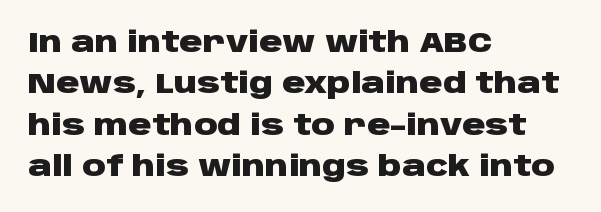
A typesetter would call this proportional, since set widths differ per character. Its strokes are broad and dark, the hallmark of bold type. The setting favours the left margin, as ordinary paragraphs usually do. Italic? Not at all — the glyphs are vertical.
